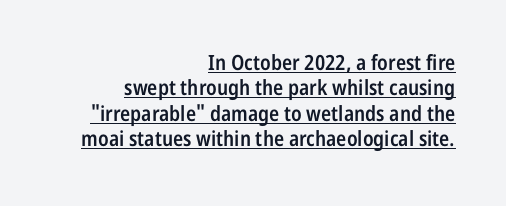
The passage shown is semibold, sitting just below true bold. The font's upright variant was chosen for this text. In designer terms, the underline attribute is active on this setting. These lines are set flush right with a ragged left edge. The letters sit at their default tracking, neither squeezed nor spread.
